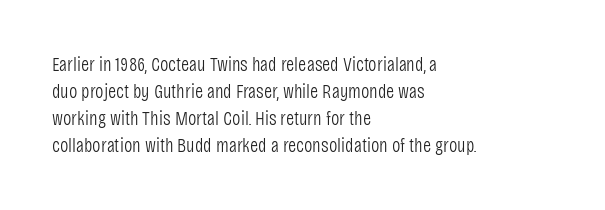
The image shows 20 px text type, upright; set left-aligned, normal line spacing (1.35x), normal letter spacing, not underlined.
